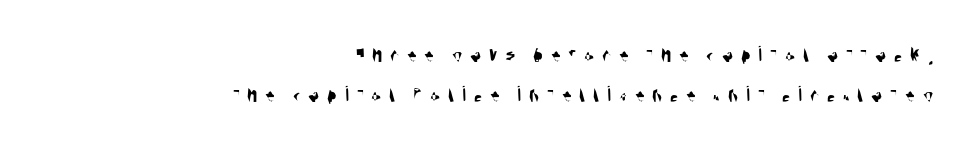
No word sits above an underline. The lines are quadded right. The letterforms stand isolated, each surrounded by extra space.
